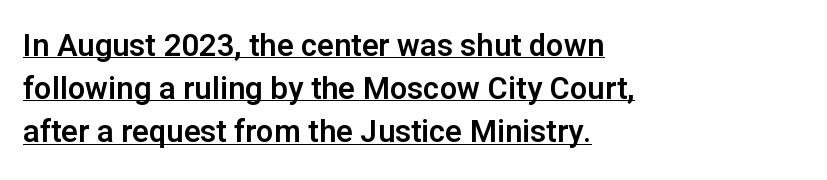
Q: Is the text italic (slanted)? A: No, it is upright.
Q: Is the typeface a serif or a sans-serif typeface? A: Sans-serif.
Q: Is the text underlined? A: Yes.
Q: How is the paragraph aligned? A: Left-aligned.
Q: Is the spacing between letters normal or unusually wide? A: Normal.
Q: Is the spacing between lines tight, normal or loose? A: Normal.
Q: Width (condensed, normal, or wide)? A: Normal.
Q: Stroke contrast? A: Low.
Q: x-height? A: Medium.
Q: Monospaced? A: No.
